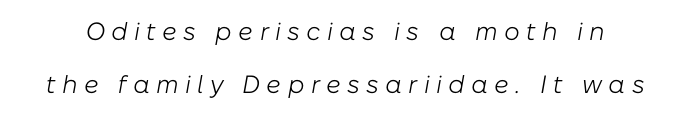
Students, observe: this is what heavily led, spacious text looks like. Think standard paragraph weight, or any step lighter than that. Honestly, the letter spacing is so wide it's the main thing you notice. Yep, that's italic — everything's leaning. The words here are not underlined.
